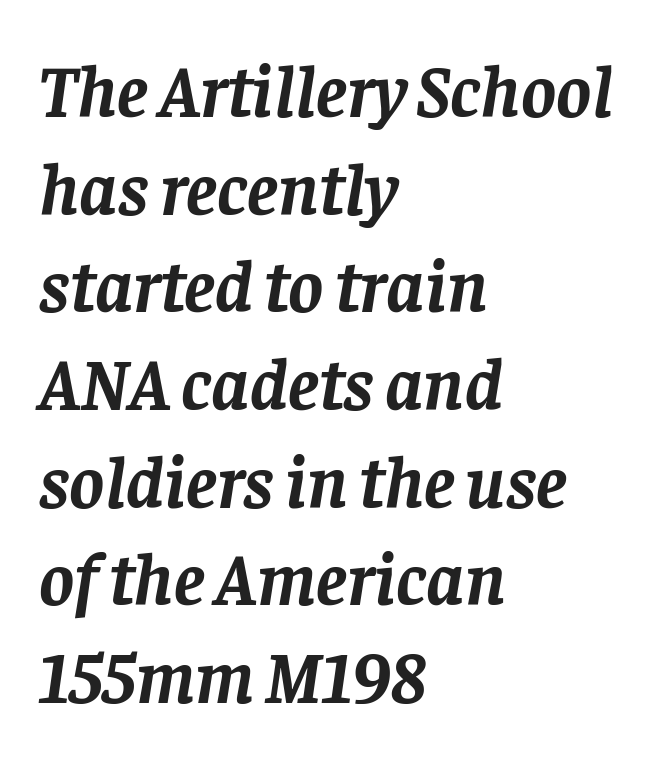
The image shows 74 px semibold serif type, italic (leaning right); set left-aligned, normal line spacing (1.32x), normal letter spacing, not underlined; low stroke contrast and a large x-height.
